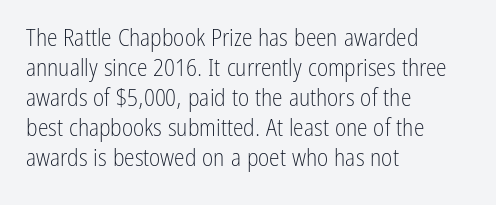
The image shows 24 px text type, upright; set left-aligned, normal line spacing (1.25x), normal letter spacing, not underlined.
